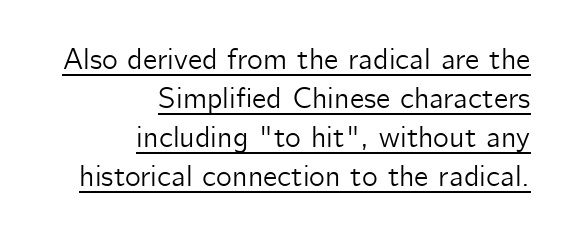
Horizontally, the lines are justified to the trailing edge only. Honestly, the underline is the first thing you notice here. Between one letter and the next there's only the usual sliver of space. Looks like regular typesetting: each glyph gets only the width it needs. This is the regular roman posture of the typeface.
